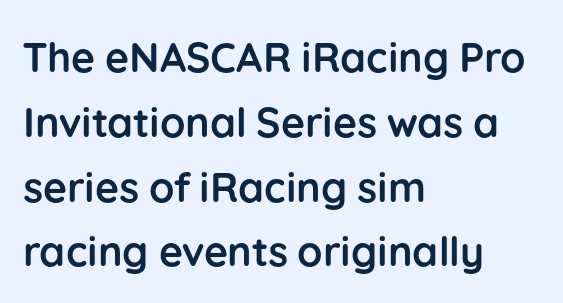
{"serif": "no", "italic": "no", "bold": "yes", "weight": "semibold", "width": "normal", "stroke_contrast": "low", "x_height": "medium", "monospaced": "no", "underline": "no", "align": "left", "line_spacing": "normal", "line_spacing_ratio": 1.58, "letter_spacing": "normal", "letter_spacing_em": 0.0, "glyph_px": 41}
